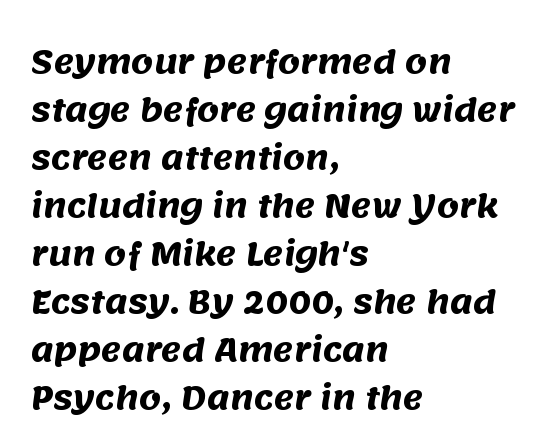
{"serif": "no", "bold": "yes", "weight": "heavy", "width": "normal", "stroke_contrast": "medium", "x_height": "large", "monospaced": "no", "underline": "no", "align": "left", "line_spacing": "normal", "line_spacing_ratio": 1.55, "letter_spacing": "normal", "letter_spacing_em": 0.0, "glyph_px": 31}
